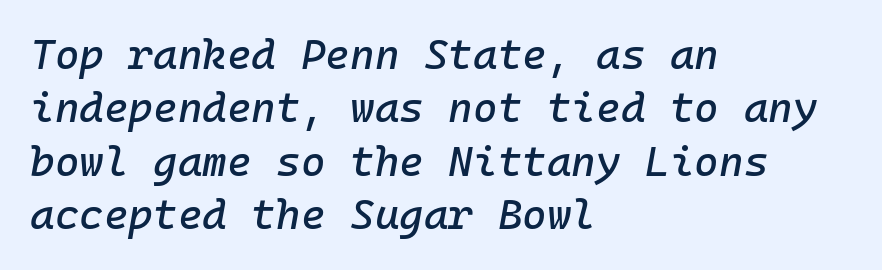
Q: Is the text italic (slanted)? A: Yes, it leans right by about 10 degrees.
Q: Is the text underlined? A: No.
Q: How is the paragraph aligned? A: Left-aligned.
Q: Is the spacing between letters normal or unusually wide? A: Normal.
Q: Is the spacing between lines tight, normal or loose? A: Normal.
Q: Width (condensed, normal, or wide)? A: Normal.
Q: Stroke contrast? A: Low.
Q: x-height? A: Medium.
Q: Monospaced? A: Yes.
